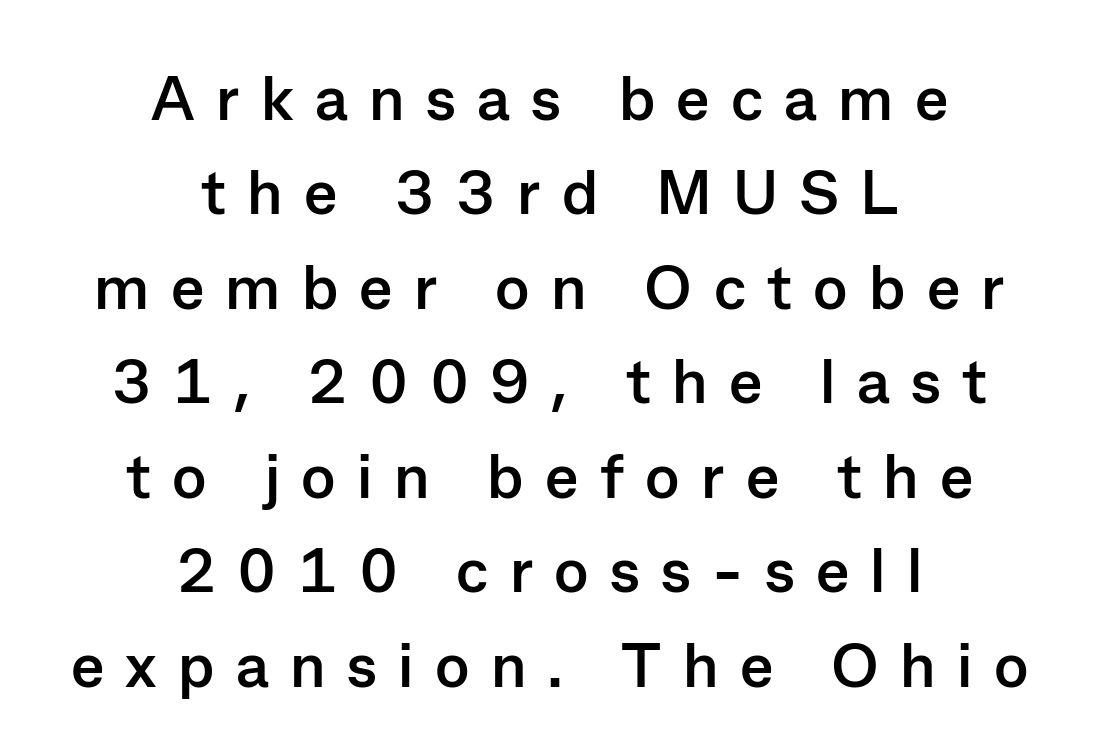
The image shows 63 px semibold sans-serif type, upright; set centered, normal line spacing (1.5x), unusually wide letter spacing (+0.34 em), not underlined; low stroke contrast and a medium x-height.
